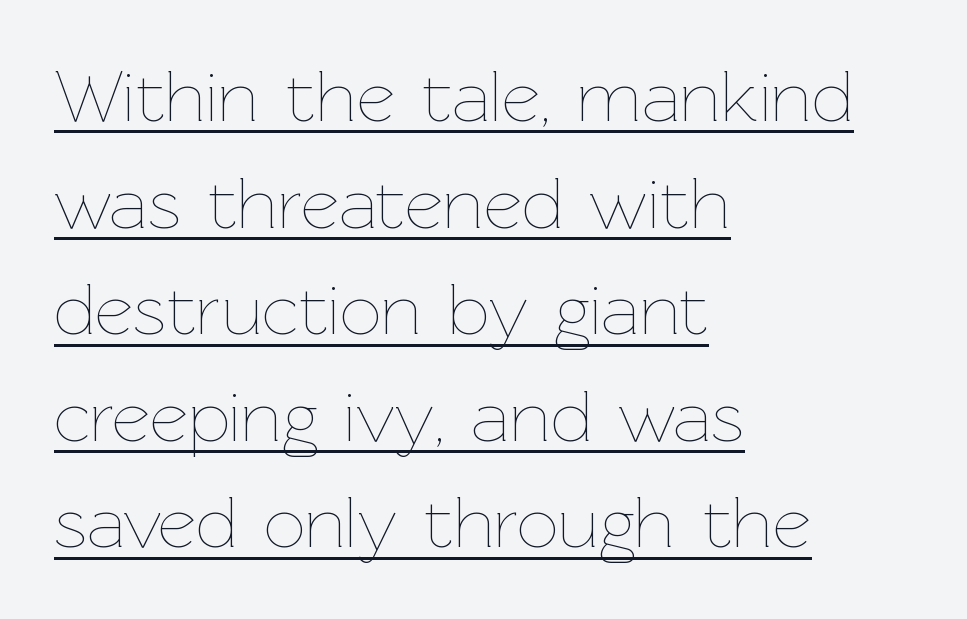
The typesetter chose a ragged-right arrangement here. The passage shown is underscored from start to finish. Posture: straight, roman, zero tilt. The characters are drawn with everyday or finer stroke widths. Words appear dense and cohesive because spacing is normal.
